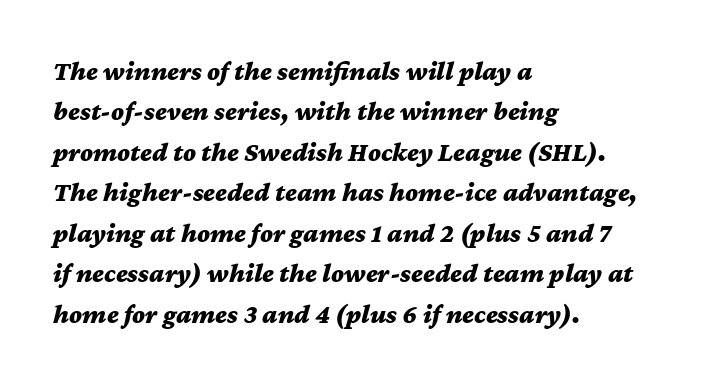
The image shows 27 px bold type, italic (leaning right); set left-aligned, normal line spacing (1.5x), normal letter spacing, not underlined.
